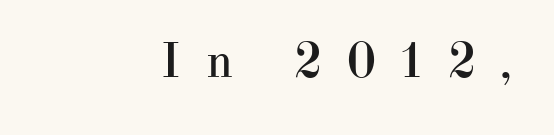
The image shows 50 px regular-weight serif type, upright; set right-aligned, unusually wide letter spacing (+0.49 em), not underlined; high stroke contrast and a small x-height.
